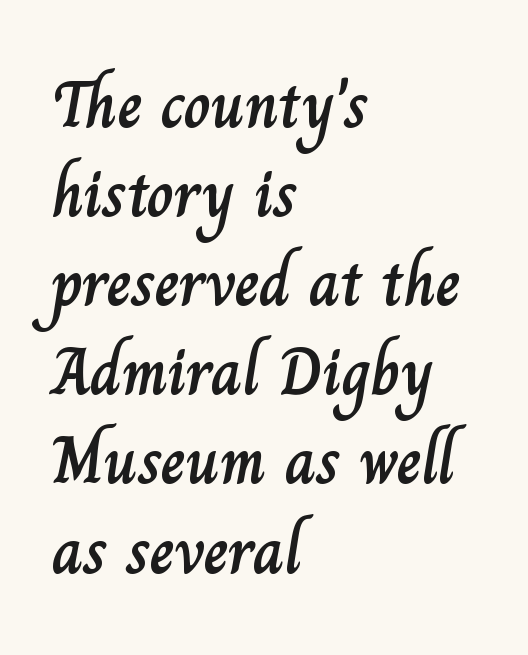
Q: Is the text italic (slanted)? A: Yes.
Q: Is the text underlined? A: No.
Q: How is the paragraph aligned? A: Left-aligned.
Q: Is the spacing between letters normal or unusually wide? A: Normal.
Q: Is the spacing between lines tight, normal or loose? A: Normal.
Q: Width (condensed, normal, or wide)? A: Normal.
Q: Stroke contrast? A: Low.
Q: x-height? A: Small.
Q: Monospaced? A: No.
